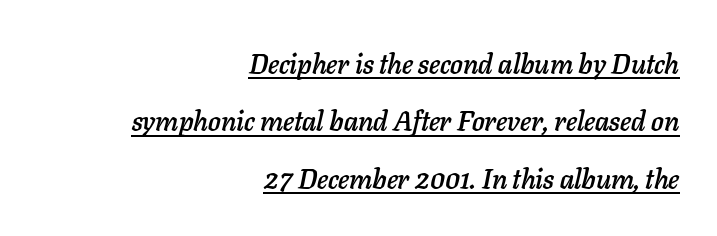
The image shows 28 px text type, italic (leaning right); set right-aligned, loose line spacing (2.05x), normal letter spacing, underlined; low stroke contrast and a medium x-height.
